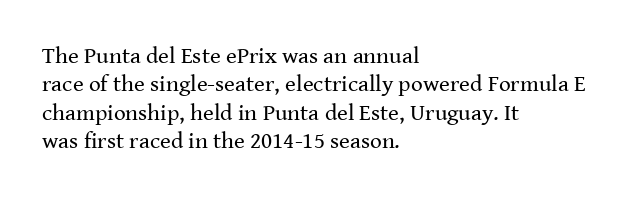
The image shows 23 px text type, upright; set left-aligned, line spacing 1.23x, normal letter spacing, not underlined.
